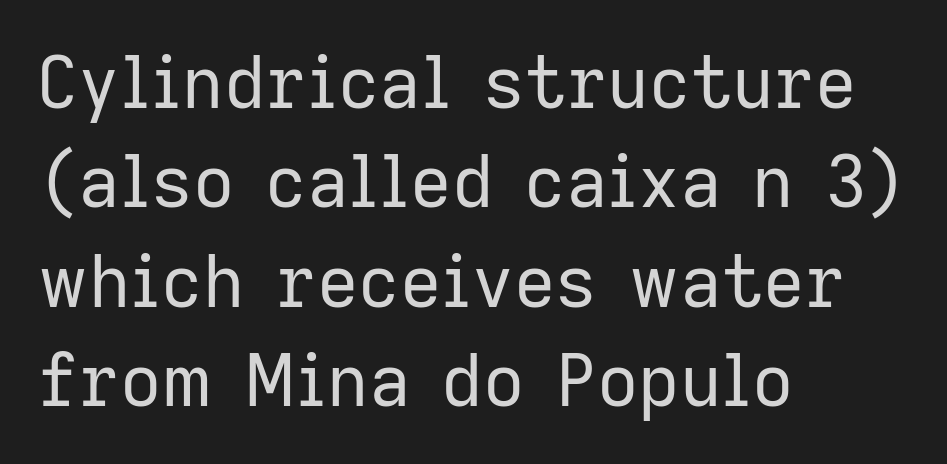
{"serif": "no", "italic": "no", "bold": "no", "weight": "regular", "width": "normal", "stroke_contrast": "low", "x_height": "medium", "monospaced": "no", "underline": "no", "align": "left", "line_spacing": "normal", "line_spacing_ratio": 1.38, "letter_spacing": "normal", "letter_spacing_em": 0.0, "glyph_px": 72}
